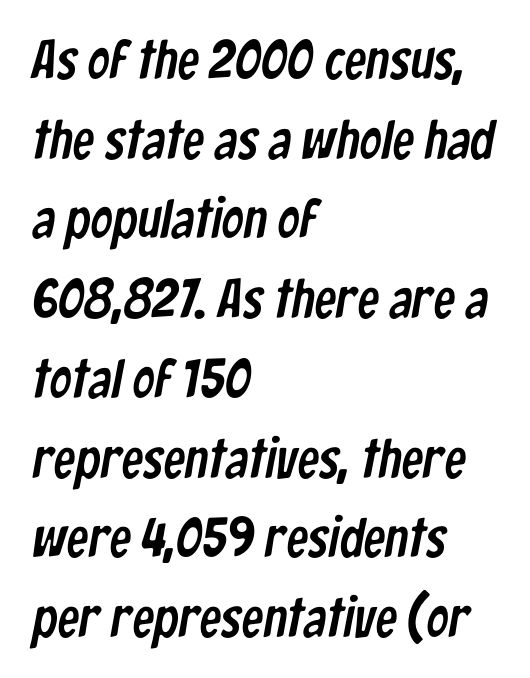
Where is the straight margin? On the left. Examine the stroke ends and you'll find no serifs. Spacing between characters is what you'd get straight out of the box. Descender tails drop into unmarked territory. This sample keeps an unexceptional amount of space between lines. The face used here is proportionally spaced, like ordinary book or web type.
